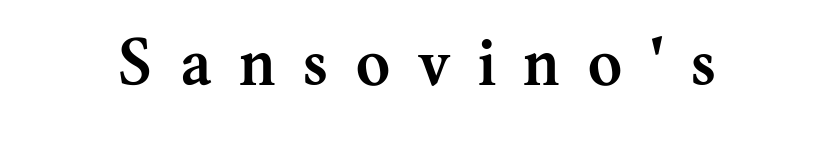
{"serif": "yes", "italic": "no", "bold": "yes", "weight": "semibold", "width": "normal", "stroke_contrast": "medium", "x_height": "medium", "monospaced": "no", "underline": "no", "letter_spacing": "wide", "letter_spacing_em": 0.44, "glyph_px": 65}
